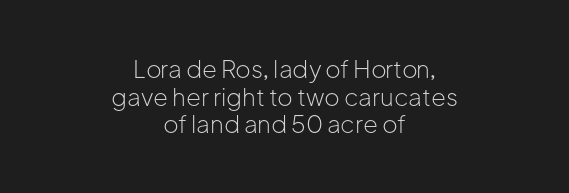
{"italic": "no", "bold": "no", "underline": "no", "align": "center", "line_spacing": "tight", "line_spacing_ratio": 1.15, "letter_spacing": "normal", "letter_spacing_em": 0.0, "glyph_px": 24}
